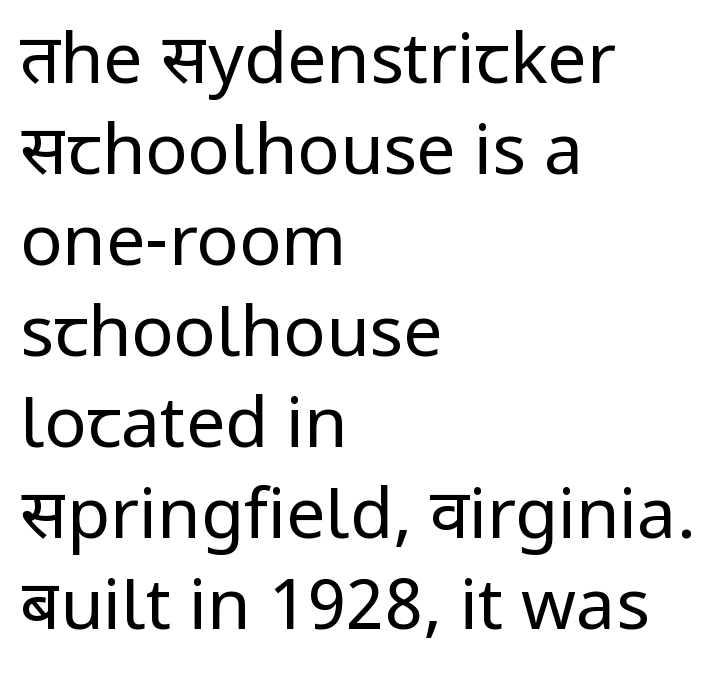
Q: Is the text bold? A: No.
Q: Is the text italic (slanted)? A: No, it is upright.
Q: Is the typeface a serif or a sans-serif typeface? A: Sans-serif.
Q: Is the text underlined? A: No.
Q: How is the paragraph aligned? A: Left-aligned.
Q: Is the spacing between letters normal or unusually wide? A: Normal.
Q: Is the spacing between lines tight, normal or loose? A: Normal.
Q: Width (condensed, normal, or wide)? A: Normal.
Q: Stroke contrast? A: Low.
Q: x-height? A: Medium.
Q: Monospaced? A: No.
